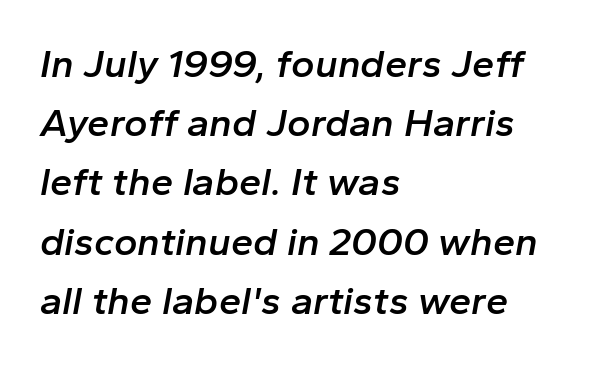
The image shows 40 px semibold type, italic (leaning right); set left-aligned, normal line spacing (1.48x), normal letter spacing, not underlined; low stroke contrast and a medium x-height.
